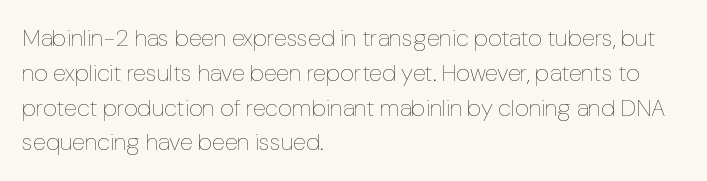
The image shows 24 px text type, upright; set left-aligned, normal line spacing (1.45x), normal letter spacing, not underlined.
